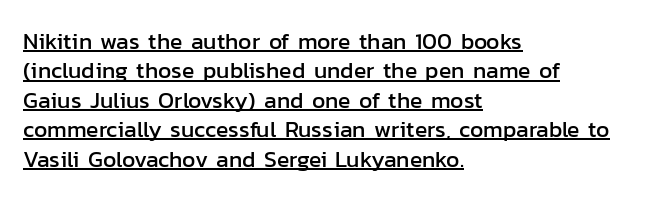
Q: Is the text italic (slanted)? A: No, it is upright.
Q: Is the text underlined? A: Yes.
Q: How is the paragraph aligned? A: Left-aligned.
Q: Is the spacing between letters normal or unusually wide? A: Normal.
Q: Is the spacing between lines tight, normal or loose? A: Normal.
